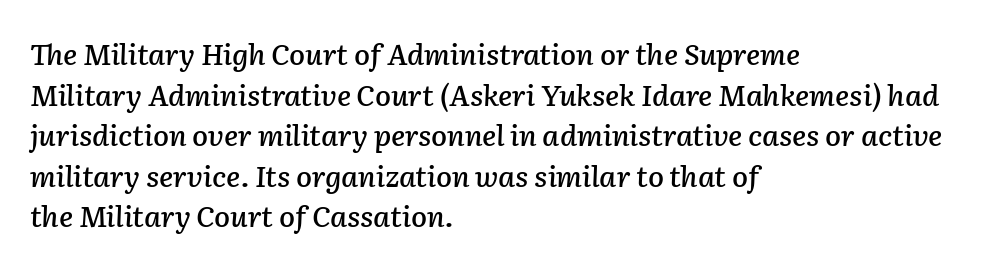
The image shows 29 px text type, italic (leaning right); set left-aligned, normal line spacing (1.4x), normal letter spacing, not underlined; low stroke contrast and a medium x-height.
